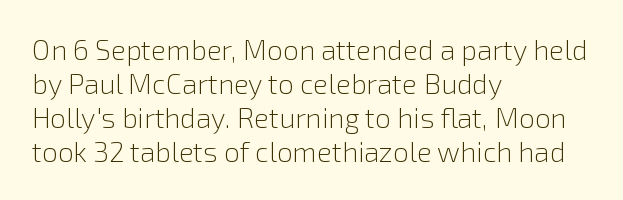
The image shows 28 px light sans-serif type, upright; set left-aligned, line spacing 1.21x, normal letter spacing, not underlined; a medium x-height.
